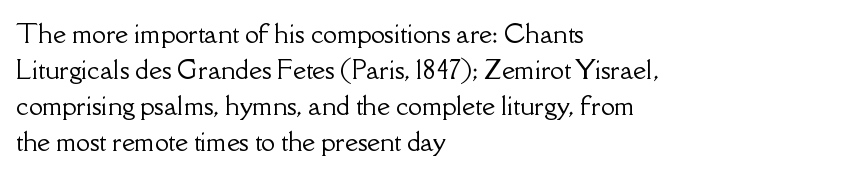
Vertically, the passage feels balanced, rows spaced as you'd expect. Every character sits straight up, as roman type does. A typesetter would call this zero additional tracking. Each line starts at the same left margin while the right side varies. Descenders are the only things crossing below the line.
